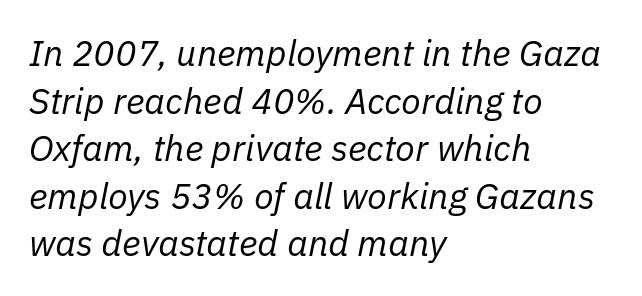
Q: Is the text bold? A: No.
Q: Is the text italic (slanted)? A: Yes, it leans right by about 11 degrees.
Q: Is the text underlined? A: No.
Q: How is the paragraph aligned? A: Left-aligned.
Q: Is the spacing between letters normal or unusually wide? A: Normal.
Q: Is the spacing between lines tight, normal or loose? A: Normal.
Q: Width (condensed, normal, or wide)? A: Normal.
Q: Stroke contrast? A: Low.
Q: x-height? A: Medium.
Q: Monospaced? A: No.
